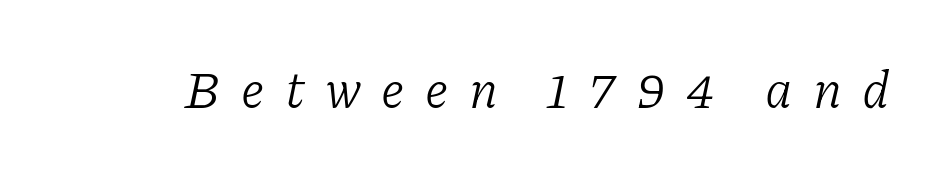
Q: Is the text bold? A: No.
Q: Is the text italic (slanted)? A: Yes, it leans right by about 11 degrees.
Q: Is the typeface a serif or a sans-serif typeface? A: Serif.
Q: Is the text underlined? A: No.
Q: Is the spacing between letters normal or unusually wide? A: Unusually wide.
Q: Width (condensed, normal, or wide)? A: Normal.
Q: Stroke contrast? A: Low.
Q: x-height? A: Medium.
Q: Monospaced? A: No.
